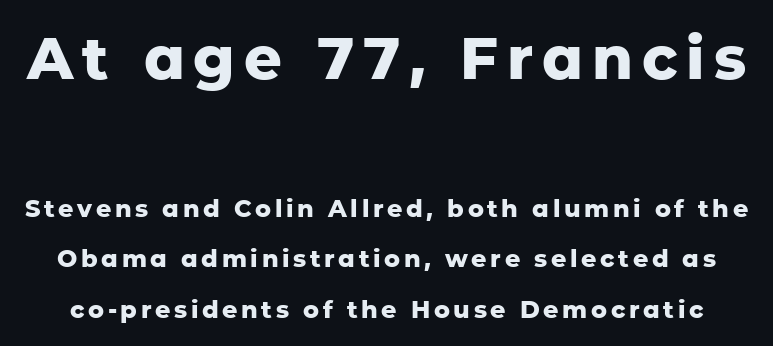
{"serif": "no", "italic": "no", "bold": "yes", "weight": "heavy", "width": "normal", "stroke_contrast": "low", "x_height": "medium", "monospaced": "no", "underline": "no", "line_spacing": "loose", "line_spacing_ratio": 2.11, "larger_block": "first", "size_ratio": 2.46, "glyph_px": 59}
